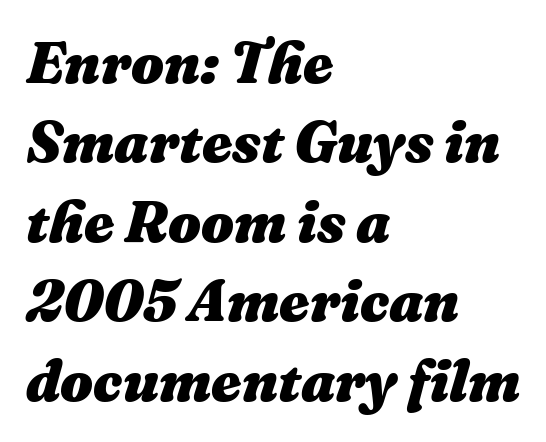
The image shows 58 px heavy type, italic (leaning right); set left-aligned, normal line spacing (1.37x), normal letter spacing, not underlined; medium stroke contrast and a medium x-height.
